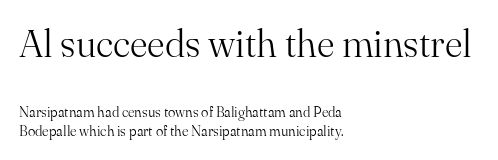
Just letters on the line, the space beneath them empty. The letters carry serifs — small finishing strokes at the ends of their stems. Glyph-to-glyph distance matches everyday printed text. Which of the two is more prominent by size? The first, at the top.
